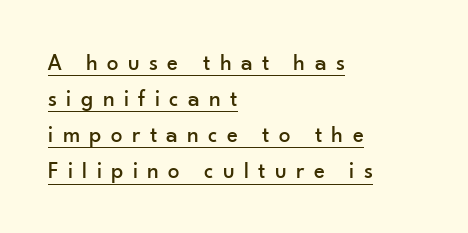
The image shows 23 px text type, upright; set left-aligned, normal line spacing (1.57x), unusually wide letter spacing (+0.41 em), underlined.
